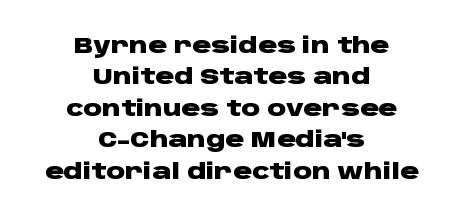
Q: Is the text bold? A: Yes.
Q: Is the text italic (slanted)? A: No, it is upright.
Q: Is the text underlined? A: No.
Q: How is the paragraph aligned? A: Centered.
Q: Is the spacing between letters normal or unusually wide? A: Normal.
Q: Is the spacing between lines tight, normal or loose? A: Normal.
